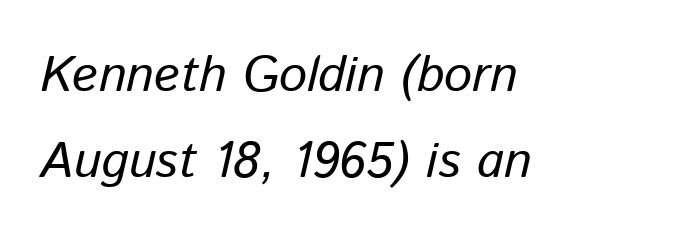
The image shows 50 px regular-weight type, italic (leaning right); set left-aligned, line spacing 1.72x, normal letter spacing, not underlined; low stroke contrast and a medium x-height.
